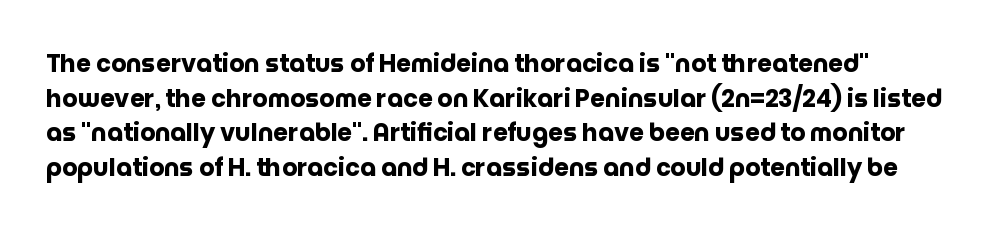
{"italic": "no", "bold": "yes", "underline": "no", "line_spacing": "normal", "line_spacing_ratio": 1.44, "letter_spacing": "normal", "letter_spacing_em": 0.0, "glyph_px": 24}
